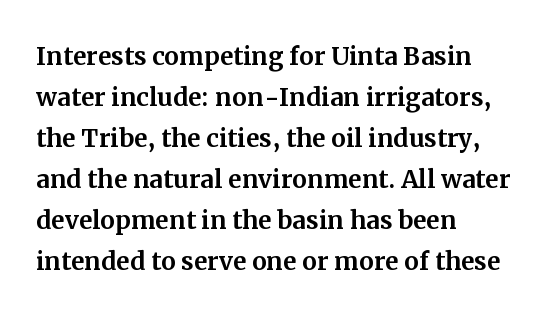
The image shows 33 px serif type, upright; set left-aligned, line spacing 1.24x, normal letter spacing, not underlined; medium stroke contrast and a medium x-height.
